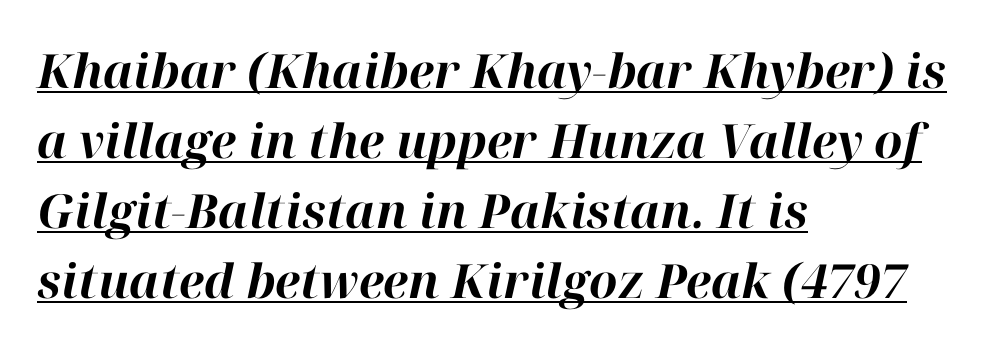
This is heavy type, rendered in bold. Compared with a centered layout, this one pins lines to the left instead. Every word sits above its own underline. The rendering applies a slant to the glyphs. Each new line begins a customary step beneath the previous one.
